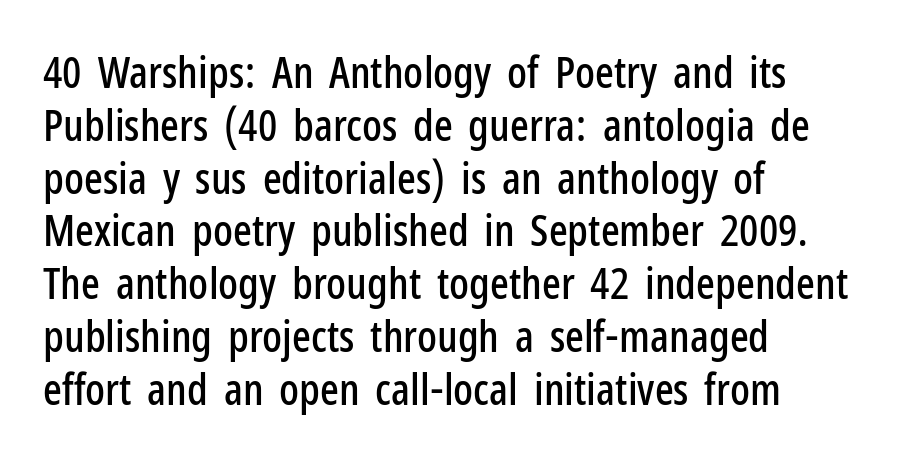
The image shows 44 px condensed sans-serif type, upright; set left-aligned, line spacing 1.2x, normal letter spacing, not underlined; low stroke contrast and a medium x-height.
